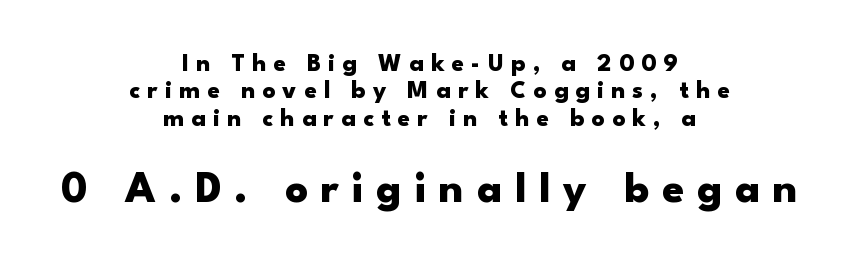
Q: Is the text bold? A: Yes.
Q: Is the text italic (slanted)? A: No, it is upright.
Q: Is the typeface a serif or a sans-serif typeface? A: Sans-serif.
Q: Is the text underlined? A: No.
Q: How is the paragraph aligned? A: Centered.
Q: Is the spacing between letters normal or unusually wide? A: Unusually wide.
Q: Is the spacing between lines tight, normal or loose? A: Tight.
Q: Which block of text is set in a larger size, the first (top) or the second (bottom)? A: The second (bottom) one.
Q: Width (condensed, normal, or wide)? A: Wide.
Q: Stroke contrast? A: Low.
Q: x-height? A: Small.
Q: Monospaced? A: No.
